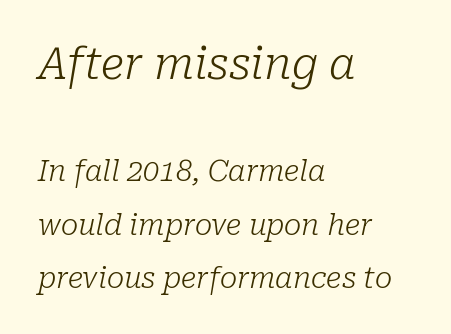
{"serif": "yes", "italic": "yes", "lean": "right", "slant_degrees": 10, "bold": "no", "weight": "light", "width": "normal", "stroke_contrast": "low", "x_height": "medium", "monospaced": "no", "underline": "no", "align": "left", "line_spacing_ratio": 1.84, "letter_spacing": "normal", "letter_spacing_em": 0.0, "larger_block": "first", "size_ratio": 1.52, "glyph_px": 44}
